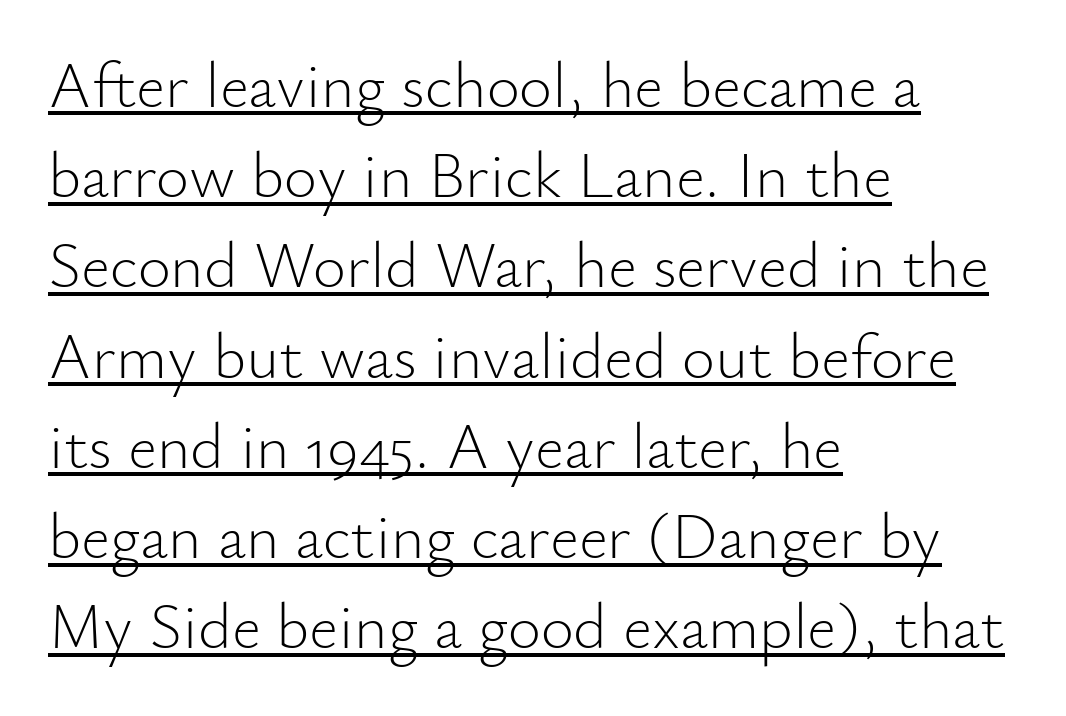
The image shows 64 px light sans-serif type, upright; set left-aligned, normal line spacing (1.41x), normal letter spacing, underlined; low stroke contrast and a small x-height.
